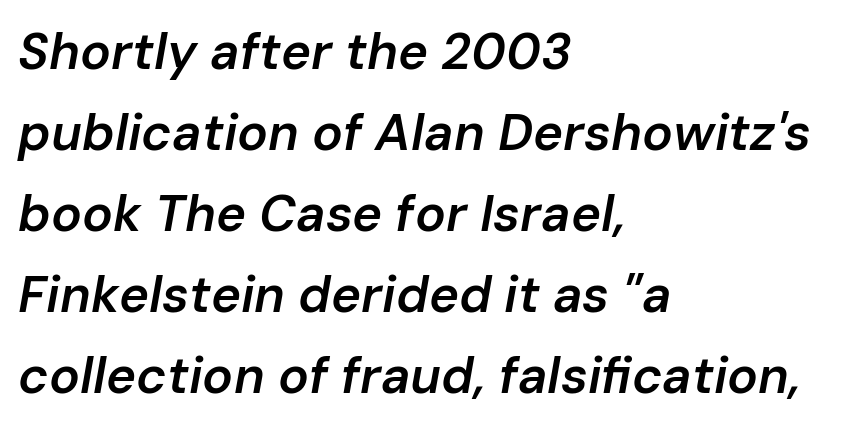
A bare baseline throughout the passage. Spacing between characters is what you'd get straight out of the box. The vertical gap from one line to the next is medium. Observe the lean: these are italic letterforms.
